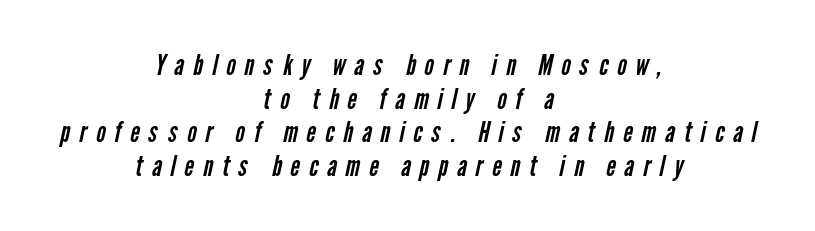
The passage shown is typed in a proportional face where columns would drift. The gap between lines stays unmarked. How are the letters spaced? Widely, with obvious added tracking. Horizontally, the lines are justified to the midpoint only.
